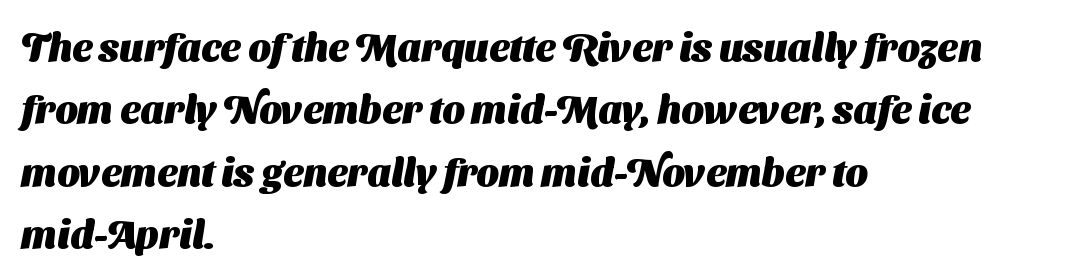
{"serif": "no", "bold": "yes", "weight": "heavy", "width": "normal", "stroke_contrast": "medium", "x_height": "medium", "monospaced": "no", "underline": "no", "align": "left", "line_spacing": "normal", "line_spacing_ratio": 1.6, "letter_spacing": "normal", "letter_spacing_em": 0.0, "glyph_px": 39}
